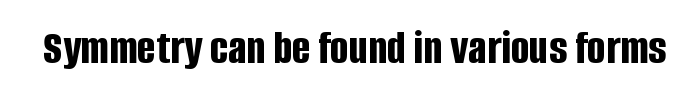
The image shows 49 px bold, condensed sans-serif type, upright; set normal letter spacing, not underlined; low stroke contrast and a large x-height.
